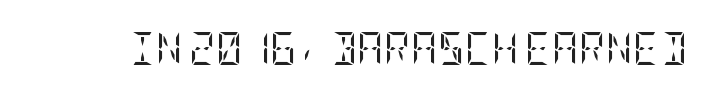
The image shows 33 px regular-weight, condensed serif type, upright; set normal letter spacing, not underlined; low stroke contrast and a large x-height.
